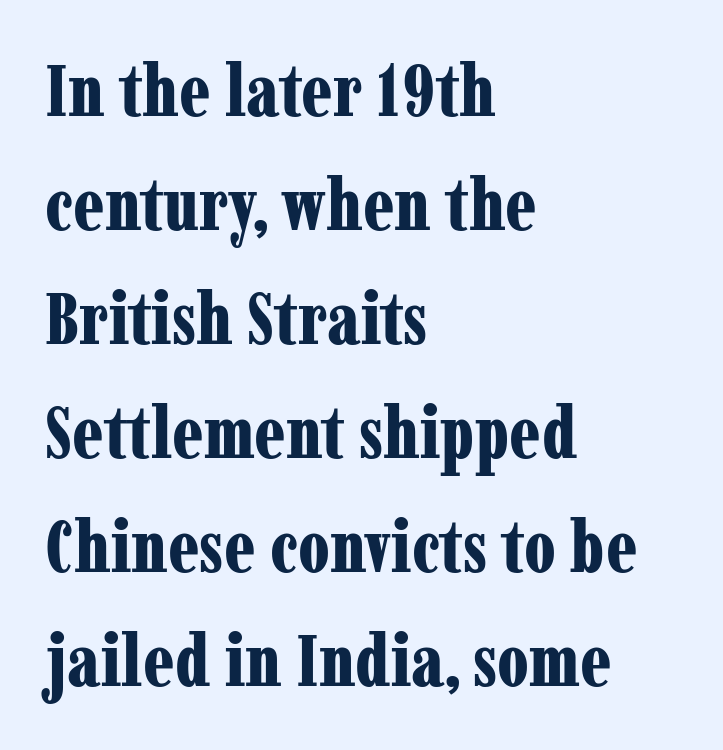
Q: Is the text bold? A: Yes.
Q: Is the text italic (slanted)? A: No, it is upright.
Q: Is the typeface a serif or a sans-serif typeface? A: Serif.
Q: Is the text underlined? A: No.
Q: How is the paragraph aligned? A: Left-aligned.
Q: Is the spacing between letters normal or unusually wide? A: Normal.
Q: Is the spacing between lines tight, normal or loose? A: Normal.
Q: Width (condensed, normal, or wide)? A: Condensed.
Q: Stroke contrast? A: Low.
Q: x-height? A: Medium.
Q: Monospaced? A: No.
